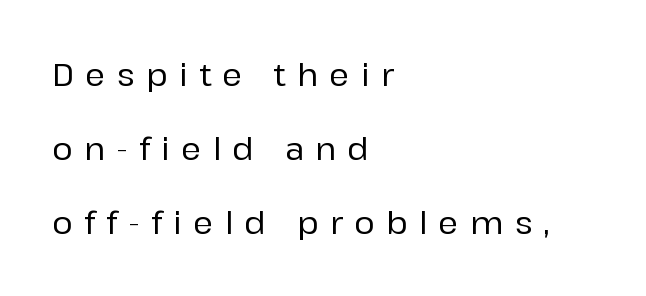
The image shows 31 px sans-serif type, upright; set left-aligned, loose line spacing (2.39x), unusually wide letter spacing (+0.37 em), not underlined; low stroke contrast and a medium x-height.
